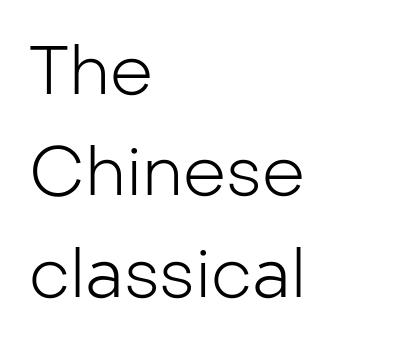
{"serif": "no", "italic": "no", "bold": "no", "weight": "light", "width": "normal", "stroke_contrast": "low", "x_height": "medium", "monospaced": "no", "underline": "no", "align": "left", "line_spacing": "normal", "line_spacing_ratio": 1.49, "letter_spacing": "normal", "letter_spacing_em": 0.0, "glyph_px": 68}
